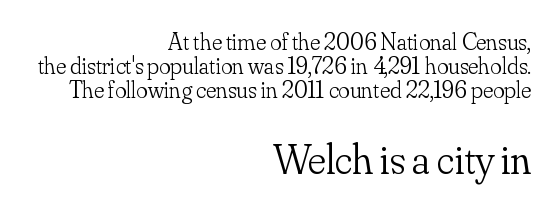
Each letter keeps its own natural width here, so spacing adapts to shape. Honestly, there is no underline to notice here at all. Short and long lines alike share a common ending point at right. I'd call this a serif setting — the letters wear small feet.
